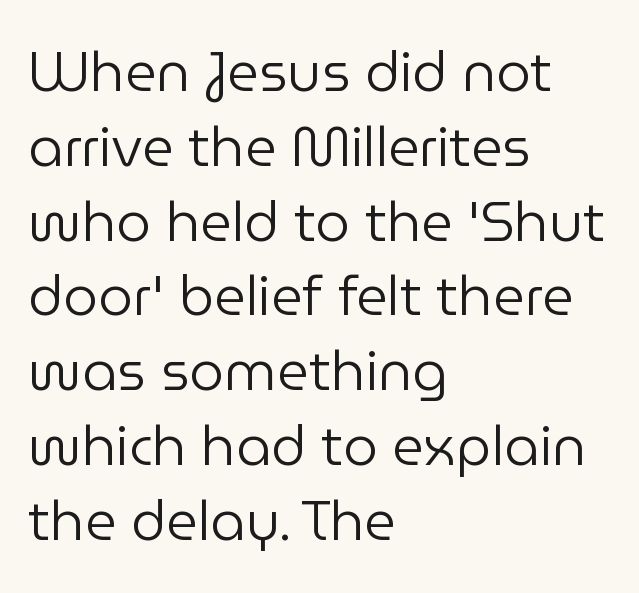
{"serif": "no", "italic": "no", "bold": "no", "weight": "regular", "width": "normal", "stroke_contrast": "low", "x_height": "medium", "monospaced": "no", "underline": "no", "align": "left", "line_spacing": "normal", "line_spacing_ratio": 1.36, "letter_spacing": "normal", "letter_spacing_em": 0.0, "glyph_px": 55}
